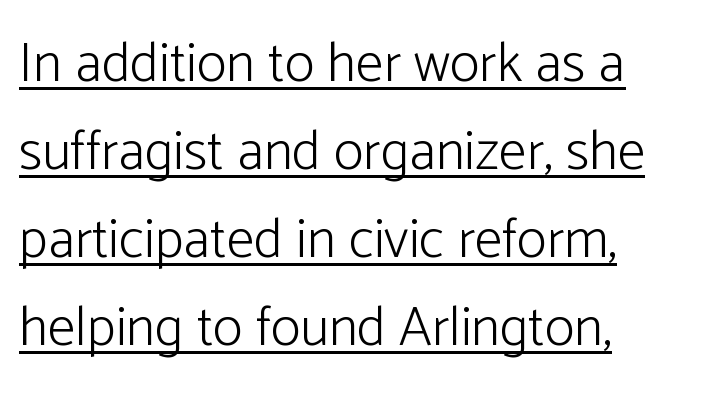
The image shows 56 px light sans-serif type, upright; set left-aligned, normal line spacing (1.57x), normal letter spacing, underlined; low stroke contrast and a medium x-height.
